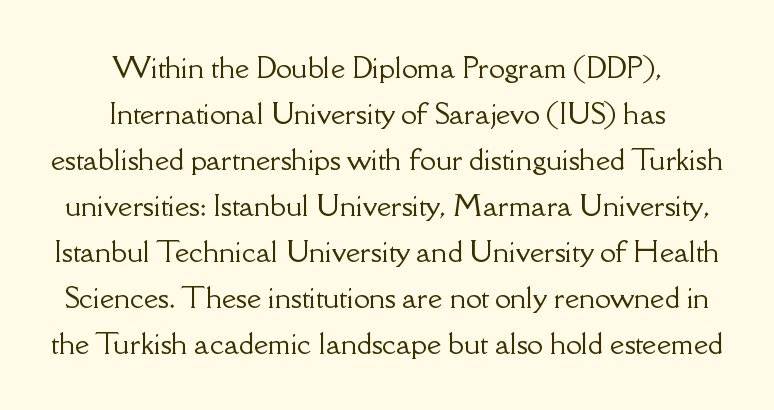
The area under the type is left untouched. The rendering uses a moderate line-height, typical for paragraphs. Horizontally, the lines are justified to the midpoint only. Style check: upright. In terms of letterform style, serifs are clearly present. The letters sit at their default tracking, neither squeezed nor spread.
